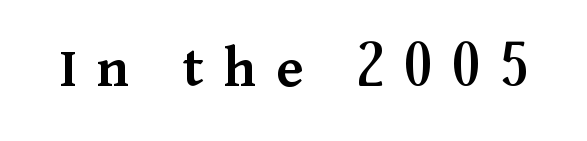
Italic: no, the glyphs are upright roman. The letterforms stand isolated, each surrounded by extra space. Spacing verdict: proportional, widths tailored to each character. The typesetting leans somewhat heavy: a semibold. The glyphs are unaccompanied by any horizontal stroke below them.
